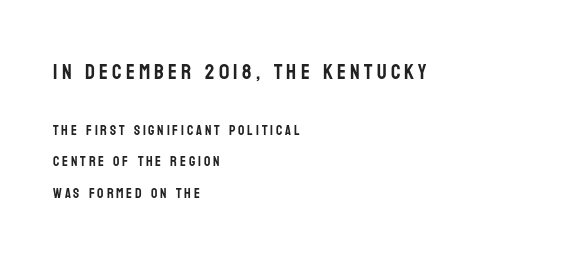
The image shows 21 px text type, upright; set left-aligned, loose line spacing (2.24x), unusually wide letter spacing (+0.2 em), not underlined; the first (top) block is 1.5x larger.
